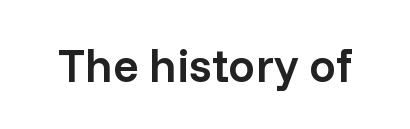
Q: Is the text bold? A: Semi-bold.
Q: Is the text italic (slanted)? A: No, it is upright.
Q: Is the typeface a serif or a sans-serif typeface? A: Sans-serif.
Q: Is the text underlined? A: No.
Q: Is the spacing between letters normal or unusually wide? A: Normal.
Q: Width (condensed, normal, or wide)? A: Normal.
Q: Stroke contrast? A: Low.
Q: x-height? A: Medium.
Q: Monospaced? A: No.
